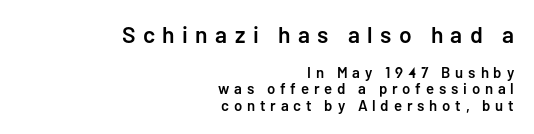
The image shows 23 px text type, upright; set right-aligned, tight line spacing (1.08x), unusually wide letter spacing (+0.32 em), not underlined; the first (top) block is 1.53x larger.
